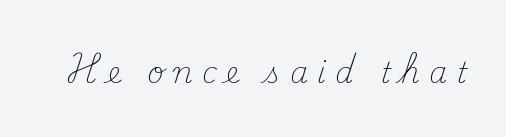
The image shows 29 px light serif type; set unusually wide letter spacing (+0.31 em), not underlined; medium stroke contrast and a small x-height.
